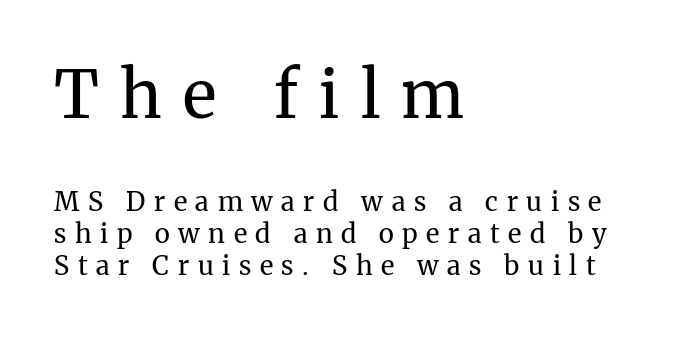
{"serif": "yes", "italic": "no", "bold": "no", "weight": "regular", "width": "normal", "stroke_contrast": "medium", "x_height": "medium", "monospaced": "no", "underline": "no", "align": "left", "line_spacing_ratio": 1.22, "letter_spacing": "wide", "letter_spacing_em": 0.33, "larger_block": "first", "size_ratio": 2.5, "glyph_px": 65}
